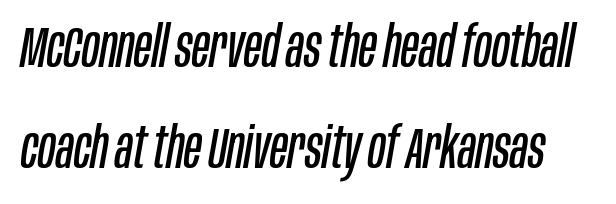
The face used here has a pronounced slope to its letters. Unbolded letterforms with no extra heft. Check under the words: just untouched page. You could not count columns in this text — the font is proportionally spaced. What stands out about the letter spacing? Nothing — it is the standard amount.
